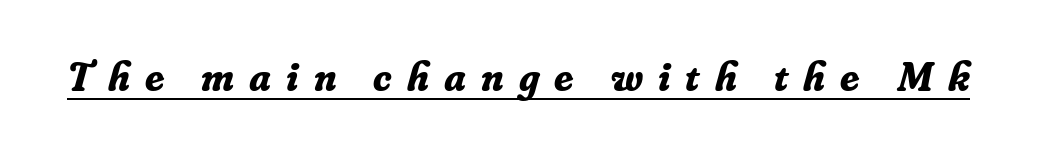
The image shows 42 px bold serif type, italic (leaning right); set unusually wide letter spacing (+0.36 em), underlined; low stroke contrast and a small x-height.
